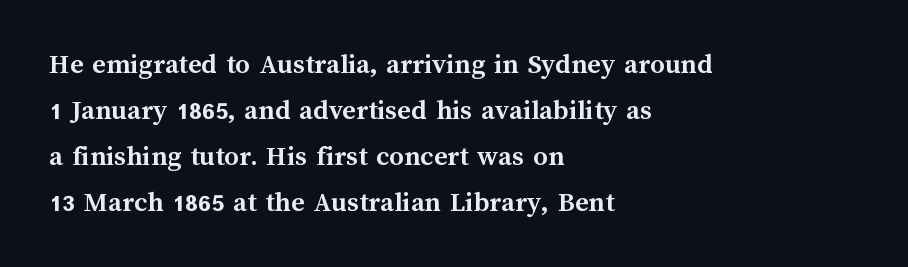
The image shows 29 px semibold type, upright; set left-aligned, normal line spacing (1.59x), normal letter spacing, not underlined; medium stroke contrast and a medium x-height.
